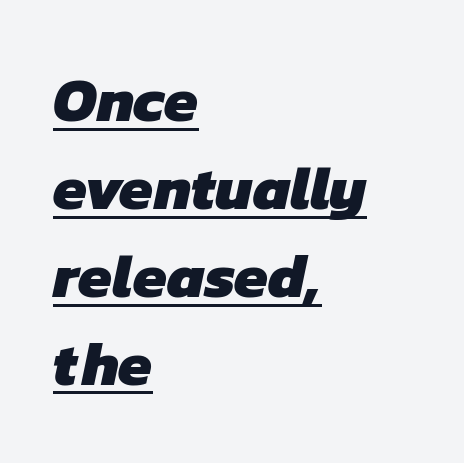
Q: Is the text bold? A: Yes.
Q: Is the typeface a serif or a sans-serif typeface? A: Sans-serif.
Q: Is the text underlined? A: Yes.
Q: How is the paragraph aligned? A: Left-aligned.
Q: Is the spacing between letters normal or unusually wide? A: Normal.
Q: Is the spacing between lines tight, normal or loose? A: Normal.
Q: Width (condensed, normal, or wide)? A: Normal.
Q: Stroke contrast? A: Low.
Q: x-height? A: Medium.
Q: Monospaced? A: No.
